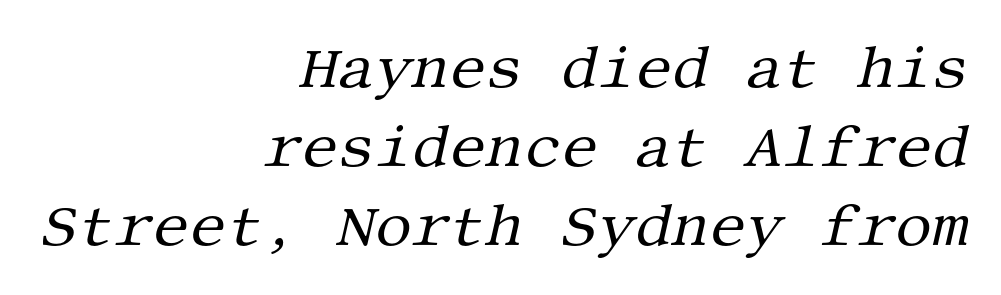
Q: Is the text bold? A: No.
Q: Is the text italic (slanted)? A: Yes, it leans right by about 13 degrees.
Q: Is the typeface a serif or a sans-serif typeface? A: Serif.
Q: Is the text underlined? A: No.
Q: How is the paragraph aligned? A: Right-aligned.
Q: Is the spacing between letters normal or unusually wide? A: Normal.
Q: Is the spacing between lines tight, normal or loose? A: Normal.
Q: Width (condensed, normal, or wide)? A: Normal.
Q: Stroke contrast? A: Medium.
Q: x-height? A: Large.
